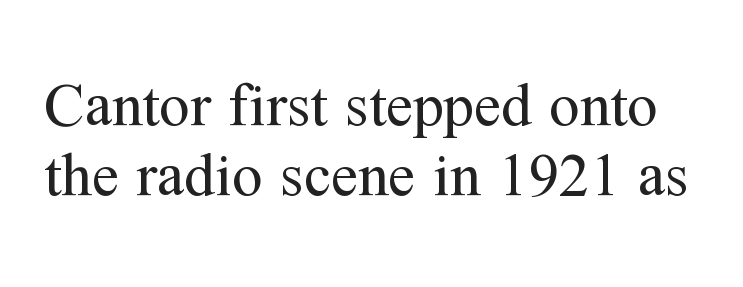
{"serif": "yes", "italic": "no", "bold": "no", "weight": "regular", "width": "normal", "stroke_contrast": "medium", "x_height": "medium", "monospaced": "no", "underline": "no", "line_spacing": "tight", "line_spacing_ratio": 1.14, "letter_spacing": "normal", "letter_spacing_em": 0.0, "glyph_px": 61}
